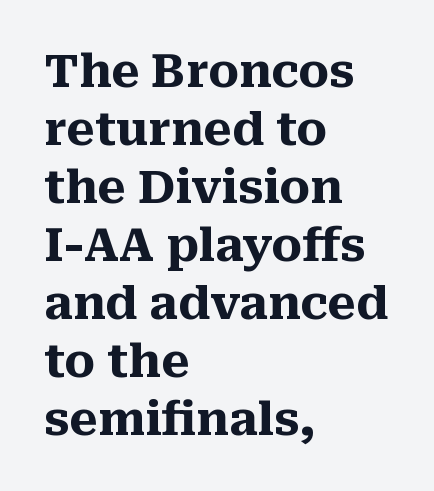
{"serif": "yes", "italic": "no", "bold": "yes", "weight": "heavy", "width": "normal", "stroke_contrast": "medium", "x_height": "medium", "monospaced": "no", "underline": "no", "align": "left", "line_spacing": "normal", "line_spacing_ratio": 1.26, "letter_spacing": "normal", "letter_spacing_em": 0.0, "glyph_px": 46}
